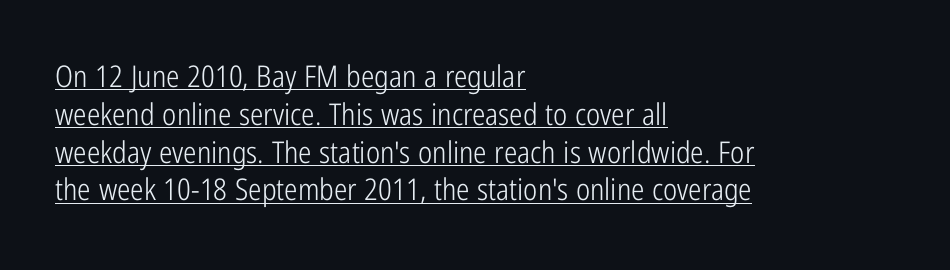
{"serif": "no", "italic": "no", "bold": "no", "weight": "light", "width": "condensed", "stroke_contrast": "low", "x_height": "medium", "monospaced": "no", "underline": "yes", "align": "left", "line_spacing": "normal", "line_spacing_ratio": 1.26, "letter_spacing": "normal", "letter_spacing_em": 0.0, "glyph_px": 30}
